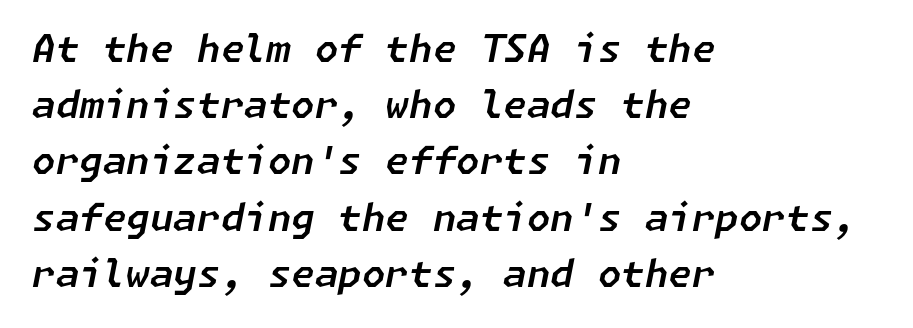
Q: Is the text italic (slanted)? A: Yes, it leans right by about 11 degrees.
Q: Is the text underlined? A: No.
Q: How is the paragraph aligned? A: Left-aligned.
Q: Is the spacing between letters normal or unusually wide? A: Normal.
Q: Is the spacing between lines tight, normal or loose? A: Normal.
Q: Width (condensed, normal, or wide)? A: Normal.
Q: Stroke contrast? A: Low.
Q: x-height? A: Medium.
